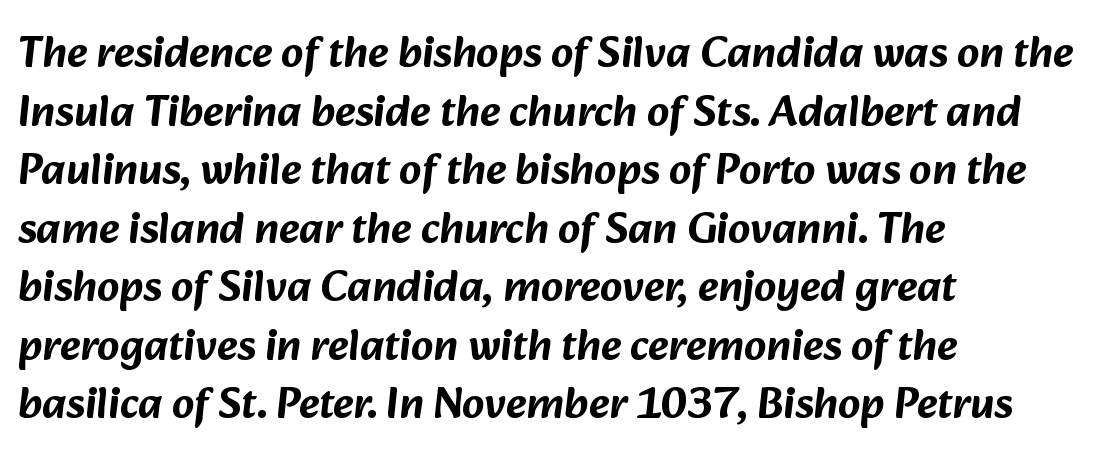
Horizontally, the lines are justified to the leading edge only. These lines are rendered in a variable-pitch font. Is this a sans? Yes — the strokes have no serifs. The rows are spaced the way most documents space them.
